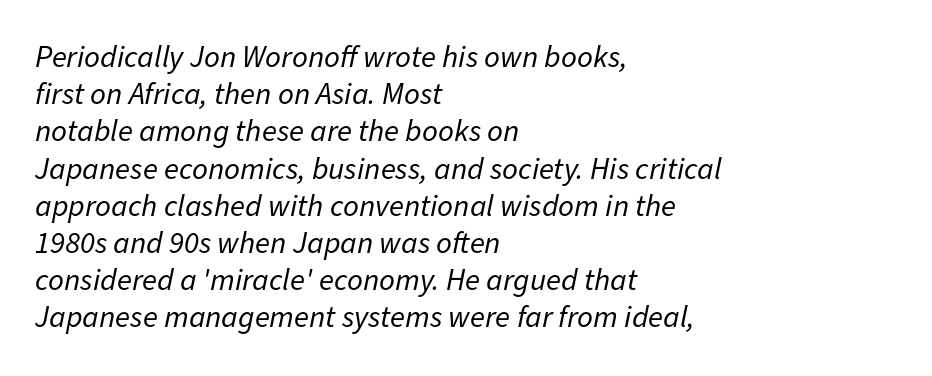
This is oblique type, the kind used for emphasis or titles. Heaviness? Minimal to ordinary, like unemphasized prose. The horizontal fit of the characters is conventional and even. The gap between lines stays unmarked. The paragraph shown leans on its left margin. The letters advance in unequal steps, a hallmark of proportional type.
